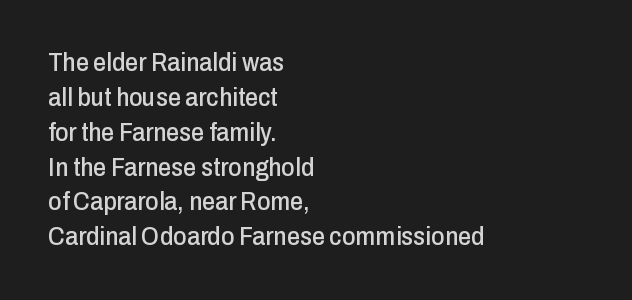
The image shows 26 px text type, upright; set left-aligned, normal line spacing (1.34x), normal letter spacing, not underlined.
